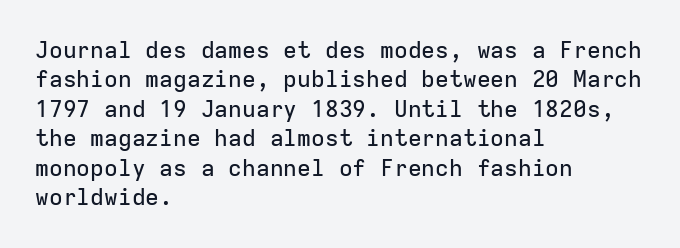
One-word summary of the alignment: left. Posture: vertical. The tracking reads as untouched default to a designer's eye. Each row of text sits above clean, open space. Does the leading feel generous? No, just average.
